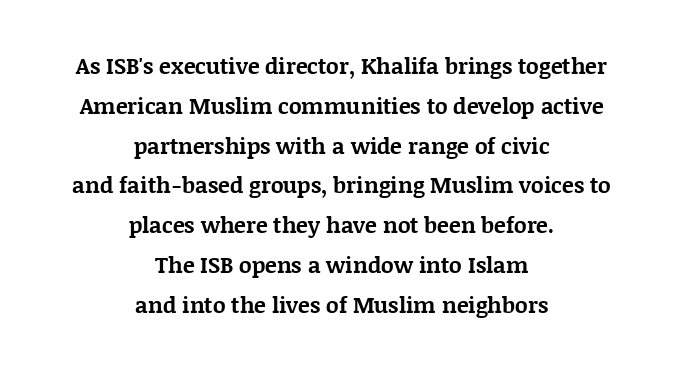
Nothing unusual about the tracking: characters are spaced as the font intends. Does the copy run flush right? No — it is centered line by line. The typography opts for an upright posture over an oblique one. Weight: bold. This rendering features lettering with no underline.
